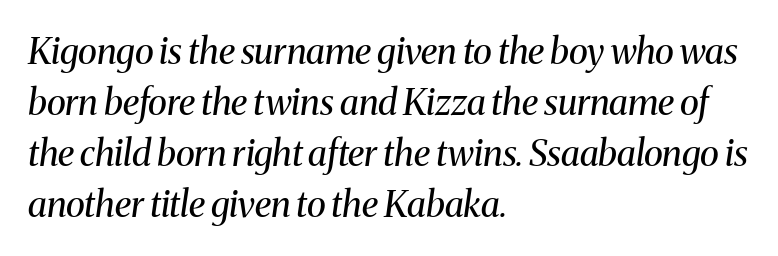
This sample is left-justified, so line endings fall wherever the words run out. On a weight scale, this lands at 450 or below. Each letter keeps its own natural width here, so spacing adapts to shape. It's the slanting kind of type. Check under the words: just untouched page. This sample keeps an unexceptional amount of space between lines.
